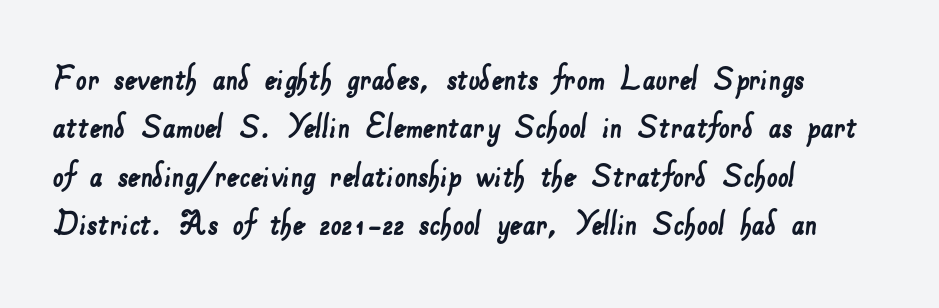
Students, note that the glyphs here touch the page at normal intervals. The passage shown is typeset with a sans-serif family. Every row of glyphs begins at an identical x-position on the left. The rendering uses natural spacing where letterforms have individual widths. Anything drawn beneath the words? Only blank space.
